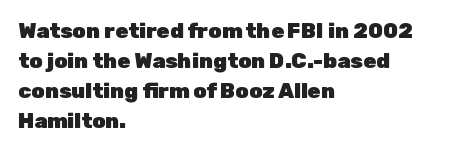
Q: Is the text bold? A: Yes.
Q: Is the text italic (slanted)? A: No, it is upright.
Q: Is the text underlined? A: No.
Q: How is the paragraph aligned? A: Left-aligned.
Q: Is the spacing between letters normal or unusually wide? A: Normal.
Q: Is the spacing between lines tight, normal or loose? A: Normal.
